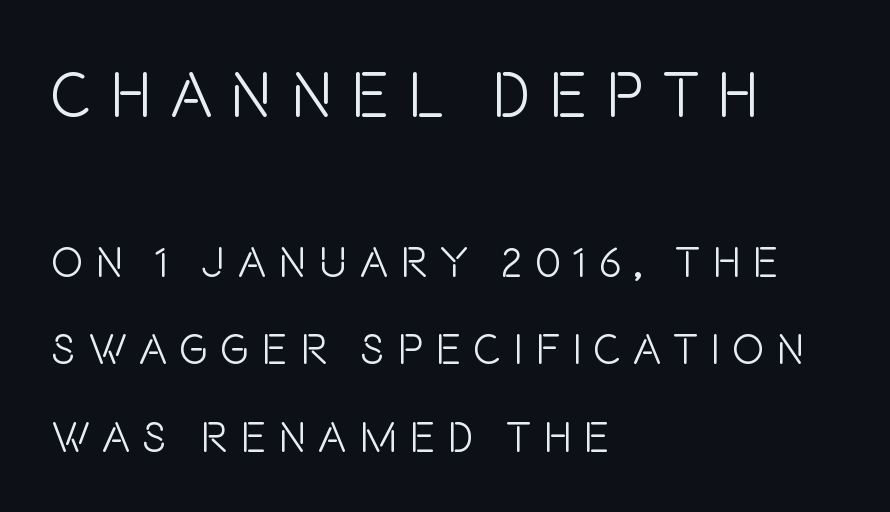
Q: Is the text bold? A: No.
Q: Is the text italic (slanted)? A: No, it is upright.
Q: Is the typeface a serif or a sans-serif typeface? A: Sans-serif.
Q: Is the text underlined? A: No.
Q: How is the paragraph aligned? A: Left-aligned.
Q: Is the spacing between letters normal or unusually wide? A: Unusually wide.
Q: Is the spacing between lines tight, normal or loose? A: Loose.
Q: Which block of text is set in a larger size, the first (top) or the second (bottom)? A: The first (top) one.
Q: Width (condensed, normal, or wide)? A: Condensed.
Q: Stroke contrast? A: Low.
Q: x-height? A: Large.
Q: Monospaced? A: No.
